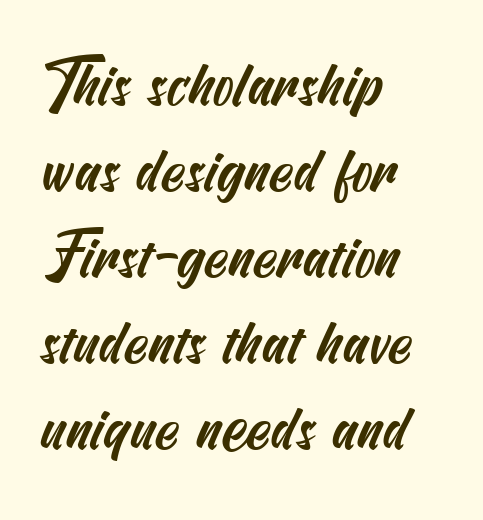
The type is set solid horizontally, with unmodified tracking. The rendering uses a moderate line-height, typical for paragraphs. The space directly below the letters is spotless. This sample is left-justified, so line endings fall wherever the words run out. Serifs: no, the terminals of the letterforms are clean.
